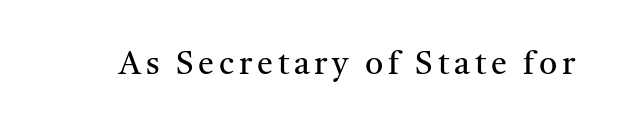
Q: Is the text bold? A: No.
Q: Is the text italic (slanted)? A: No, it is upright.
Q: Is the typeface a serif or a sans-serif typeface? A: Serif.
Q: Is the text underlined? A: No.
Q: Width (condensed, normal, or wide)? A: Normal.
Q: Stroke contrast? A: Medium.
Q: x-height? A: Medium.
Q: Monospaced? A: No.
